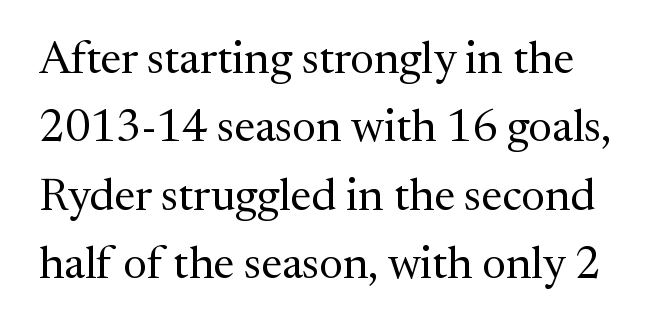
Q: Is the text bold? A: No.
Q: Is the text italic (slanted)? A: No, it is upright.
Q: Is the typeface a serif or a sans-serif typeface? A: Serif.
Q: Is the text underlined? A: No.
Q: Is the spacing between letters normal or unusually wide? A: Normal.
Q: Is the spacing between lines tight, normal or loose? A: Normal.
Q: Width (condensed, normal, or wide)? A: Normal.
Q: Stroke contrast? A: Medium.
Q: x-height? A: Medium.
Q: Monospaced? A: No.
